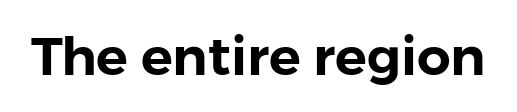
Q: Is the text italic (slanted)? A: No, it is upright.
Q: Is the typeface a serif or a sans-serif typeface? A: Sans-serif.
Q: Is the text underlined? A: No.
Q: Is the spacing between letters normal or unusually wide? A: Normal.
Q: Width (condensed, normal, or wide)? A: Normal.
Q: Stroke contrast? A: Low.
Q: x-height? A: Medium.
Q: Monospaced? A: No.
